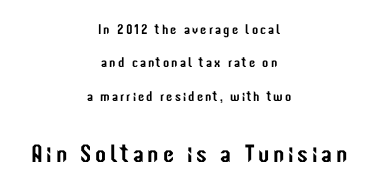
Q: Is the text italic (slanted)? A: No, it is upright.
Q: Is the text underlined? A: No.
Q: How is the paragraph aligned? A: Centered.
Q: Is the spacing between lines tight, normal or loose? A: Loose.
Q: Which block of text is set in a larger size, the first (top) or the second (bottom)? A: The second (bottom) one.
